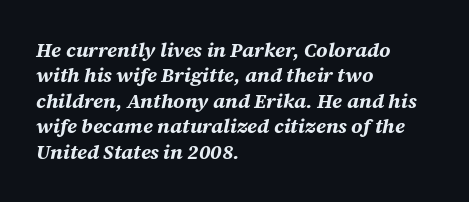
{"italic": "yes", "lean": "right", "slant_degrees": 12, "bold": "yes", "underline": "no", "align": "left", "line_spacing": "normal", "line_spacing_ratio": 1.27, "letter_spacing": "normal", "letter_spacing_em": 0.0, "glyph_px": 20}
